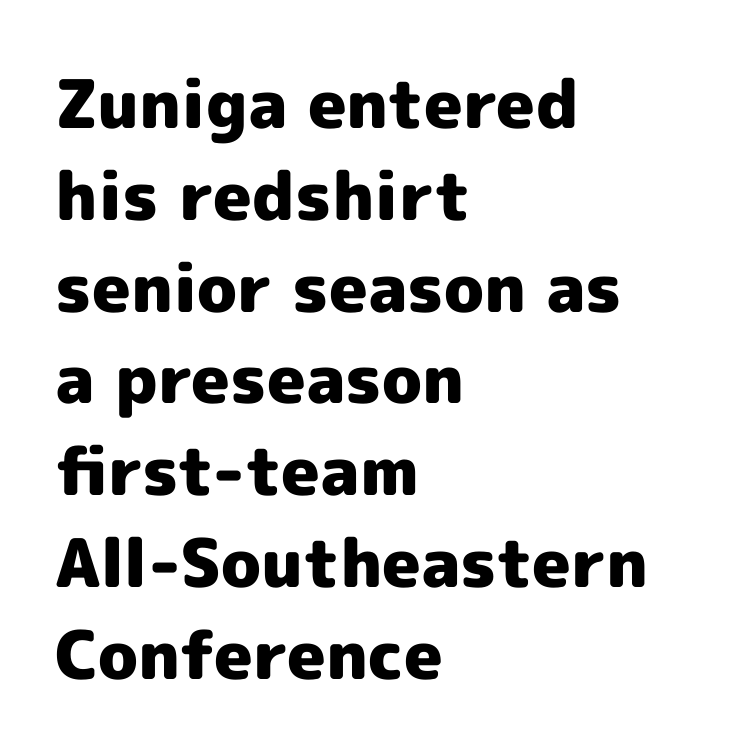
{"serif": "no", "italic": "no", "bold": "yes", "weight": "heavy", "width": "normal", "x_height": "medium", "monospaced": "no", "underline": "no", "align": "left", "line_spacing": "normal", "line_spacing_ratio": 1.37, "letter_spacing": "normal", "letter_spacing_em": 0.0, "glyph_px": 67}
